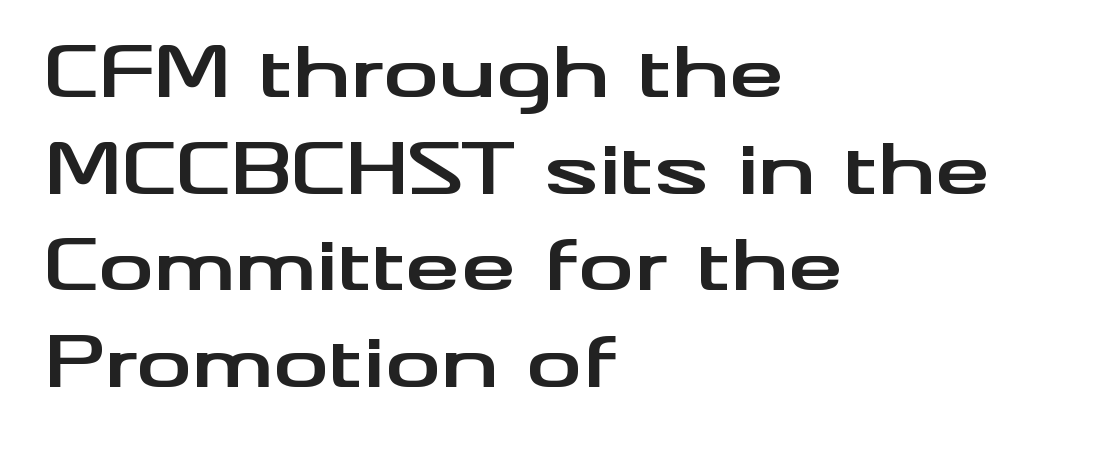
Weight check: bold — yes, fully. The letterforms sit shoulder to shoulder at normal distance. This rendering uses left alignment, leaving the right contour irregular. The designer left line spacing at the default. Check the space under the baseline: it is left empty.
